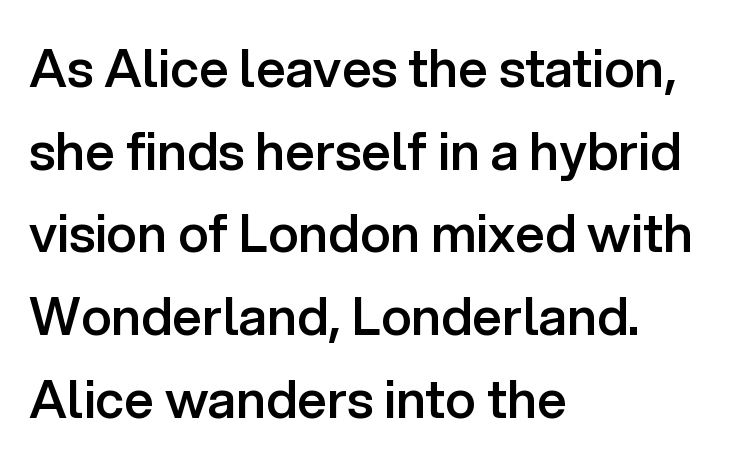
A classic flush-left, rag-right setting is used for this passage. Proportional: the letters do not fall into vertical columns. Clear beneath every line of the passage. Ordinary non-slanted type is in use. You can tell from the bare stems that sans-serif type was used.
